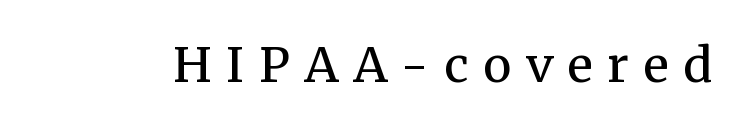
Q: Is the text bold? A: No.
Q: Is the text italic (slanted)? A: No, it is upright.
Q: Is the typeface a serif or a sans-serif typeface? A: Serif.
Q: Is the text underlined? A: No.
Q: Is the spacing between letters normal or unusually wide? A: Unusually wide.
Q: Width (condensed, normal, or wide)? A: Normal.
Q: Stroke contrast? A: Medium.
Q: x-height? A: Medium.
Q: Monospaced? A: No.
